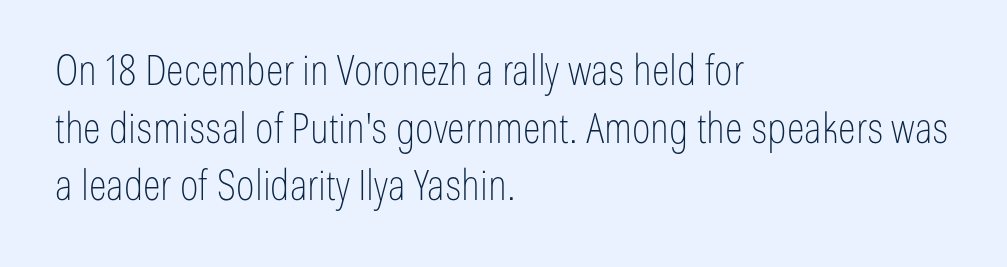
The image shows 42 px thin, condensed sans-serif type, upright; set left-aligned, normal line spacing (1.37x), normal letter spacing, not underlined; low stroke contrast and a medium x-height.
